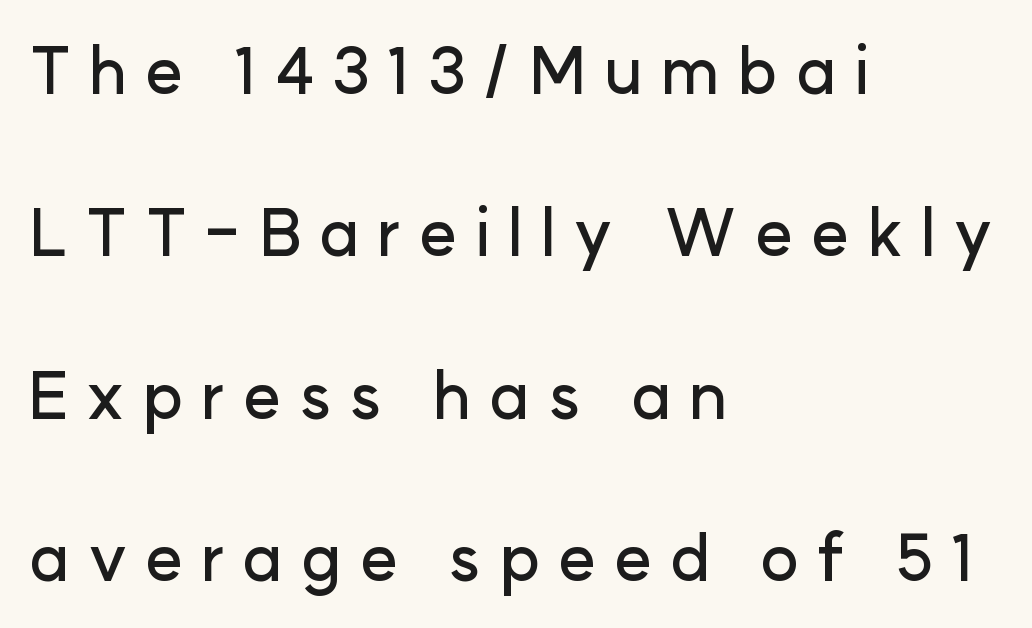
Q: Is the text italic (slanted)? A: No, it is upright.
Q: Is the typeface a serif or a sans-serif typeface? A: Sans-serif.
Q: Is the text underlined? A: No.
Q: How is the paragraph aligned? A: Left-aligned.
Q: Is the spacing between letters normal or unusually wide? A: Unusually wide.
Q: Is the spacing between lines tight, normal or loose? A: Loose.
Q: Width (condensed, normal, or wide)? A: Normal.
Q: Stroke contrast? A: Low.
Q: x-height? A: Medium.
Q: Monospaced? A: No.
